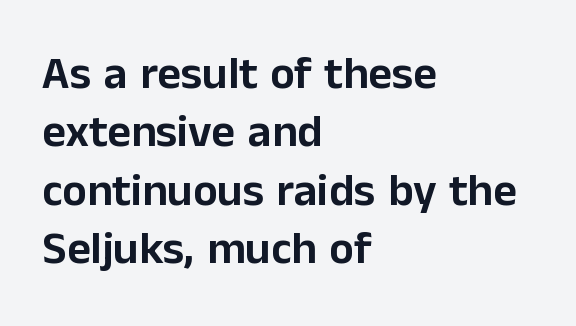
Q: Is the text italic (slanted)? A: No, it is upright.
Q: Is the typeface a serif or a sans-serif typeface? A: Sans-serif.
Q: Is the text underlined? A: No.
Q: How is the paragraph aligned? A: Left-aligned.
Q: Is the spacing between letters normal or unusually wide? A: Normal.
Q: Is the spacing between lines tight, normal or loose? A: Normal.
Q: Width (condensed, normal, or wide)? A: Normal.
Q: Stroke contrast? A: Low.
Q: x-height? A: Medium.
Q: Monospaced? A: No.
